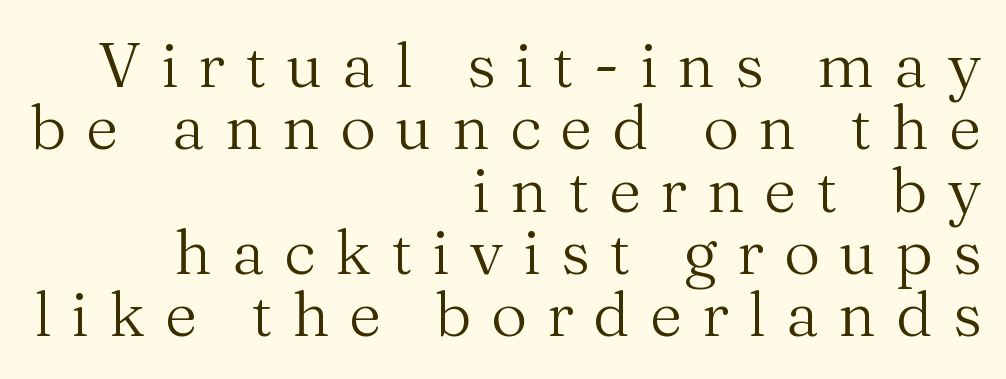
{"serif": "yes", "italic": "no", "bold": "no", "weight": "regular", "width": "normal", "stroke_contrast": "medium", "x_height": "medium", "monospaced": "no", "underline": "no", "align": "right", "line_spacing": "tight", "line_spacing_ratio": 0.99, "letter_spacing": "wide", "letter_spacing_em": 0.31, "glyph_px": 63}
